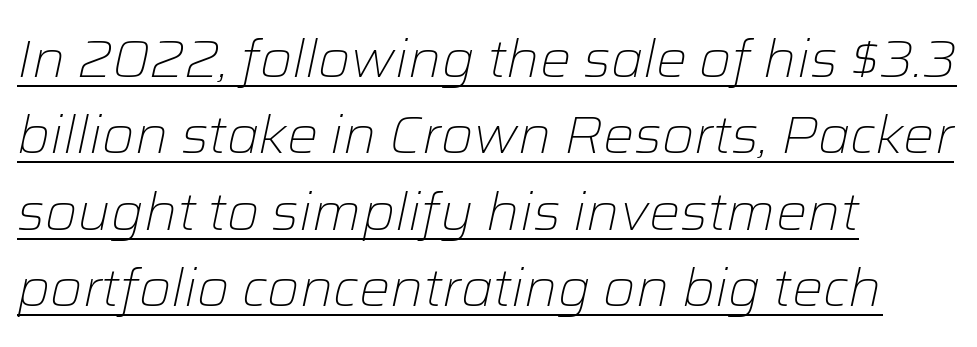
The image shows 52 px light type, italic (leaning right); set left-aligned, normal line spacing (1.47x), normal letter spacing, underlined; low stroke contrast and a medium x-height.
